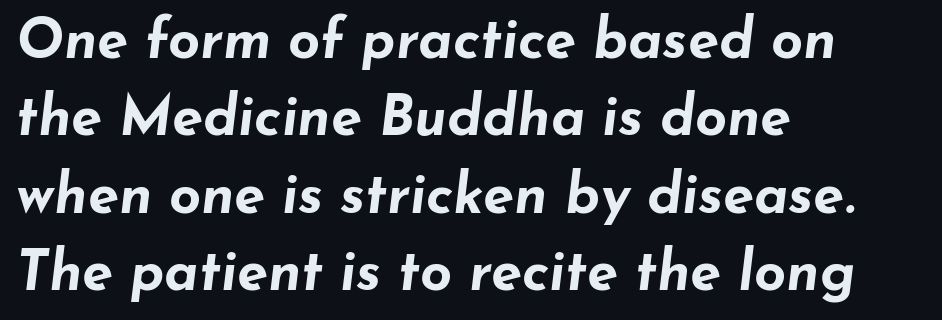
Q: Is the text bold? A: Yes.
Q: Is the text italic (slanted)? A: Yes, it leans right by about 7 degrees.
Q: Is the text underlined? A: No.
Q: How is the paragraph aligned? A: Left-aligned.
Q: Is the spacing between letters normal or unusually wide? A: Normal.
Q: Is the spacing between lines tight, normal or loose? A: Normal.
Q: Width (condensed, normal, or wide)? A: Wide.
Q: Stroke contrast? A: Low.
Q: x-height? A: Small.
Q: Monospaced? A: No.
